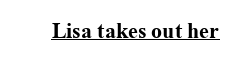
{"italic": "no", "bold": "yes", "underline": "yes", "letter_spacing": "normal", "letter_spacing_em": 0.0, "glyph_px": 22}
